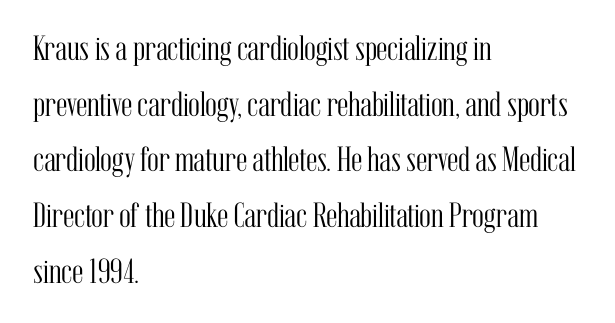
Characters remain perfectly vertical along every line. Clear beneath every line of the passage. Students, note that the glyphs here touch the page at normal intervals. The rendering uses a moderate line-height, typical for paragraphs. Think of a printed novel: that variable character pitch is what you see here.
